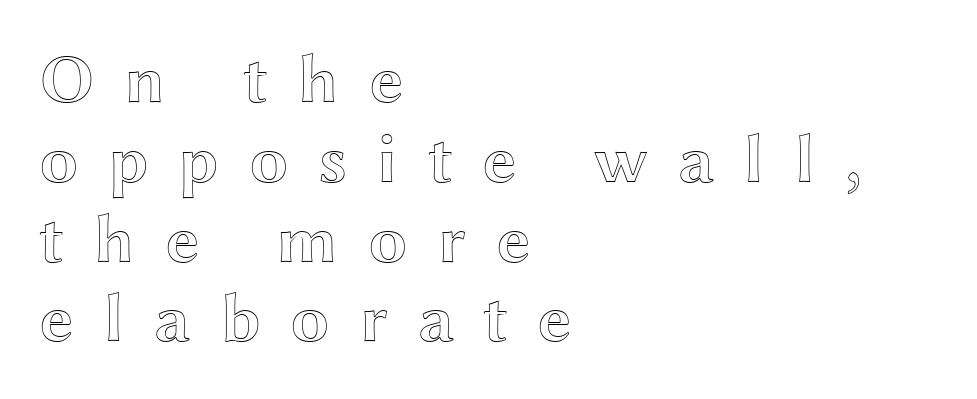
The image shows 70 px wide type, upright; set left-aligned, tight line spacing (1.14x), unusually wide letter spacing (+0.42 em), not underlined; a medium x-height.
